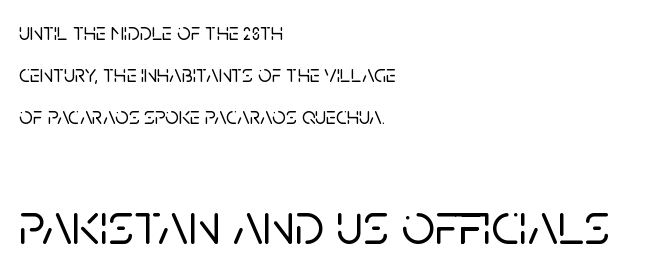
Q: Is the text italic (slanted)? A: No, it is upright.
Q: Is the typeface a serif or a sans-serif typeface? A: Sans-serif.
Q: Is the text underlined? A: No.
Q: How is the paragraph aligned? A: Left-aligned.
Q: Is the spacing between letters normal or unusually wide? A: Normal.
Q: Which block of text is set in a larger size, the first (top) or the second (bottom)? A: The second (bottom) one.
Q: Width (condensed, normal, or wide)? A: Normal.
Q: Stroke contrast? A: Low.
Q: x-height? A: Large.
Q: Monospaced? A: No.
